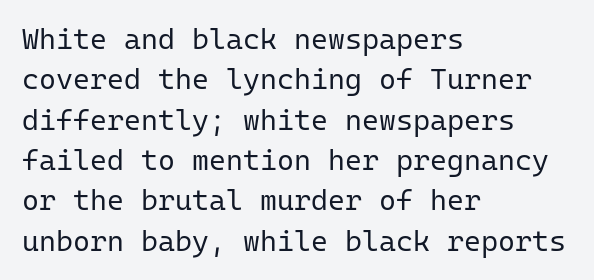
Q: Is the text bold? A: No.
Q: Is the text italic (slanted)? A: No, it is upright.
Q: Is the typeface a serif or a sans-serif typeface? A: Sans-serif.
Q: Is the text underlined? A: No.
Q: How is the paragraph aligned? A: Left-aligned.
Q: Is the spacing between letters normal or unusually wide? A: Normal.
Q: Is the spacing between lines tight, normal or loose? A: Normal.
Q: Width (condensed, normal, or wide)? A: Normal.
Q: Stroke contrast? A: Low.
Q: x-height? A: Medium.
Q: Monospaced? A: Yes.
